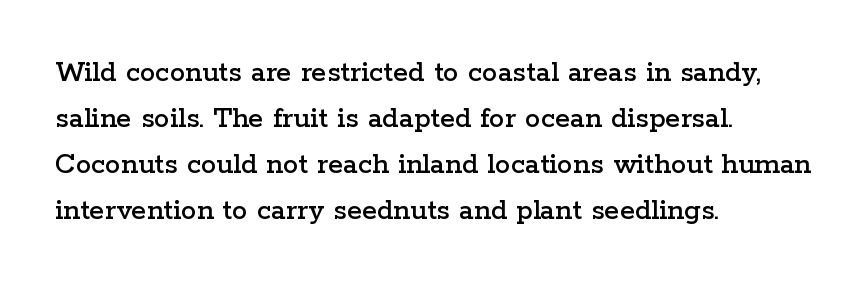
Just letters on the line, the space beneath them empty. A roman cut, with each character standing at attention. Serifs: yes, visible at the terminals of the letterforms. Reading down the block, your eye returns to a fixed left position each line.
